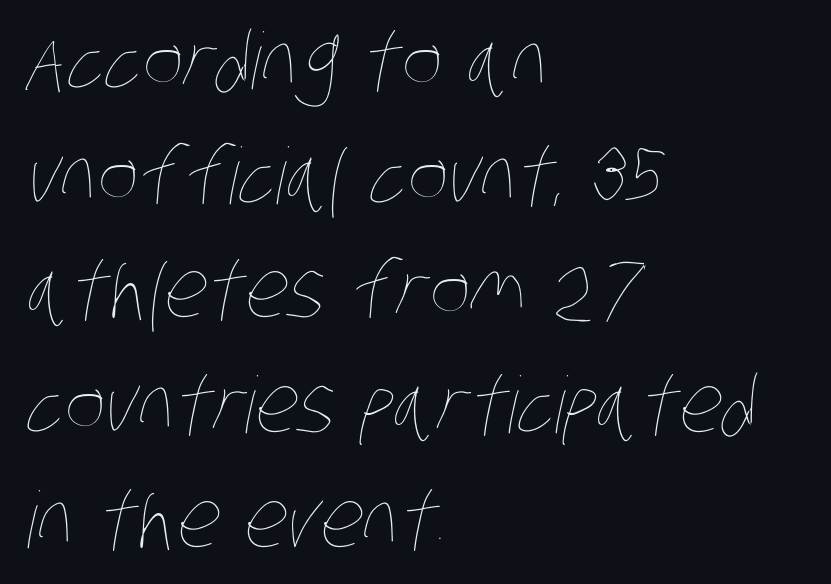
The image shows 78 px thin, condensed type; set left-aligned, normal line spacing (1.47x), normal letter spacing, not underlined; low stroke contrast and a large x-height.
